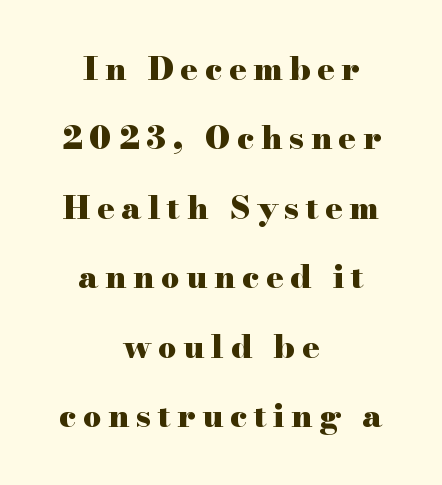
The image shows 32 px heavy, wide serif type, upright; set centered, loose line spacing (2.17x), unusually wide letter spacing (+0.21 em), not underlined; high stroke contrast and a small x-height.
